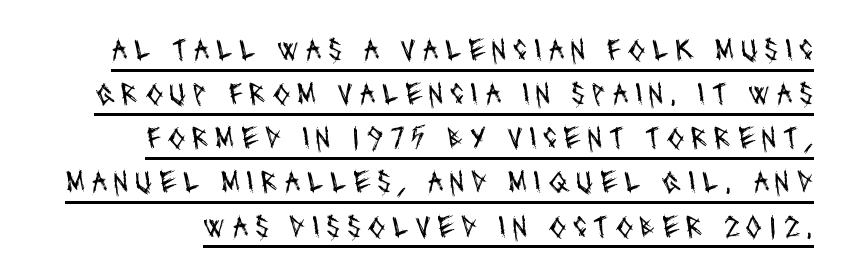
{"serif": "no", "bold": "no", "weight": "regular", "width": "condensed", "stroke_contrast": "medium", "x_height": "large", "monospaced": "no", "underline": "yes", "line_spacing": "normal", "line_spacing_ratio": 1.38, "letter_spacing": "wide", "letter_spacing_em": 0.2, "glyph_px": 32}
